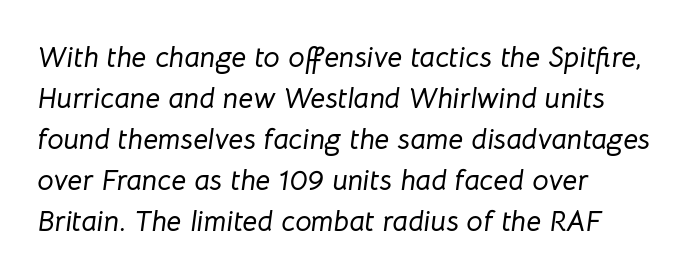
Q: Is the text italic (slanted)? A: Yes, it leans right by about 8 degrees.
Q: Is the text underlined? A: No.
Q: How is the paragraph aligned? A: Left-aligned.
Q: Is the spacing between letters normal or unusually wide? A: Normal.
Q: Is the spacing between lines tight, normal or loose? A: Normal.
Q: Width (condensed, normal, or wide)? A: Normal.
Q: Stroke contrast? A: Low.
Q: x-height? A: Medium.
Q: Monospaced? A: No.
